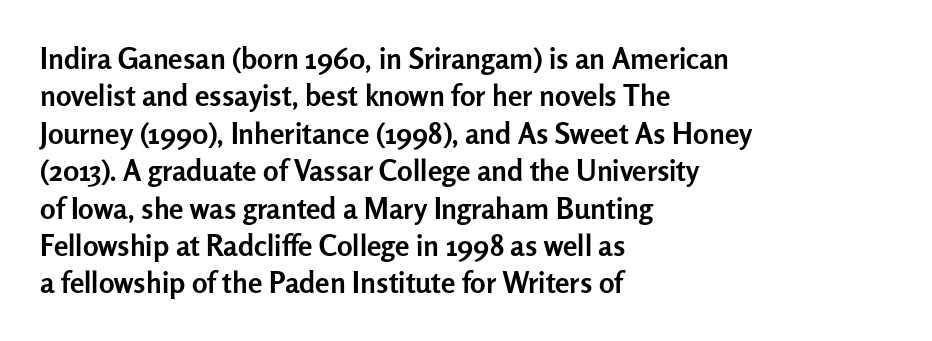
{"serif": "no", "italic": "no", "bold": "yes", "weight": "semibold", "width": "normal", "stroke_contrast": "low", "x_height": "medium", "monospaced": "no", "underline": "no", "align": "left", "line_spacing": "normal", "line_spacing_ratio": 1.29, "letter_spacing": "normal", "letter_spacing_em": 0.0, "glyph_px": 29}
